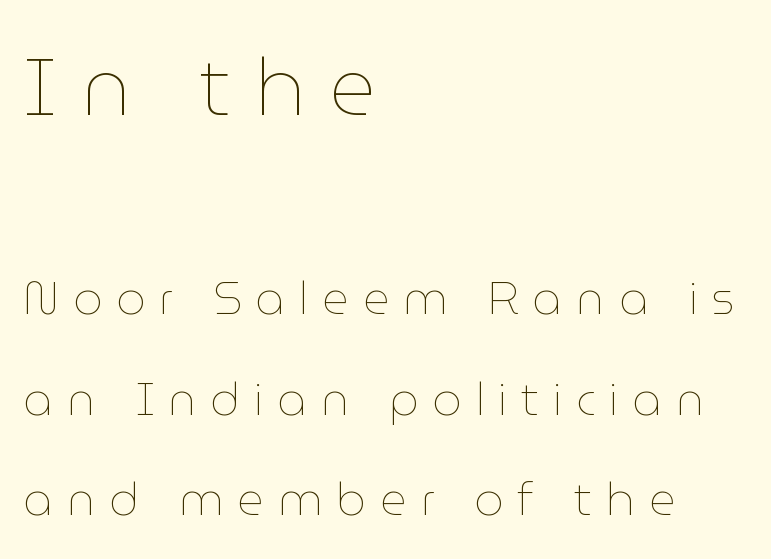
{"italic": "no", "bold": "no", "weight": "thin", "width": "normal", "stroke_contrast": "low", "x_height": "medium", "monospaced": "no", "underline": "no", "align": "left", "line_spacing": "loose", "line_spacing_ratio": 2.18, "letter_spacing": "wide", "letter_spacing_em": 0.3, "larger_block": "first", "size_ratio": 1.74, "glyph_px": 80}
